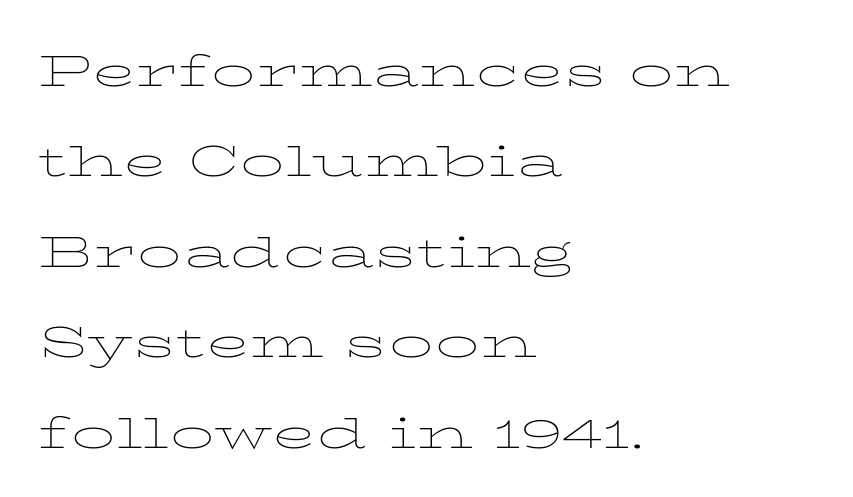
Does the copy run flush right? No — it runs flush left. This rendering leaves character spacing at its baseline value. Vertical spacing — default. Ink coverage per letter is moderate at most. The specimen omits any rule beneath the text block's lines. When letters stand straight like this, we call the style roman or upright.
